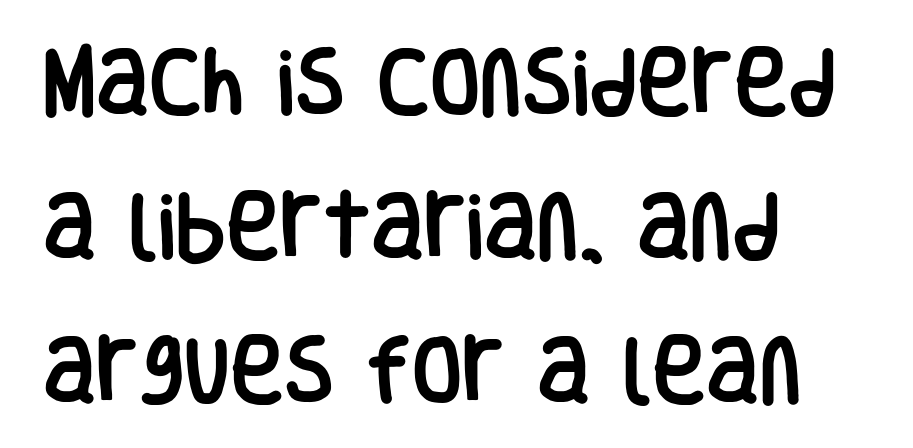
The image shows 73 px condensed sans-serif type, upright; set left-aligned, loose line spacing (1.97x), normal letter spacing, not underlined; low stroke contrast and a large x-height.
